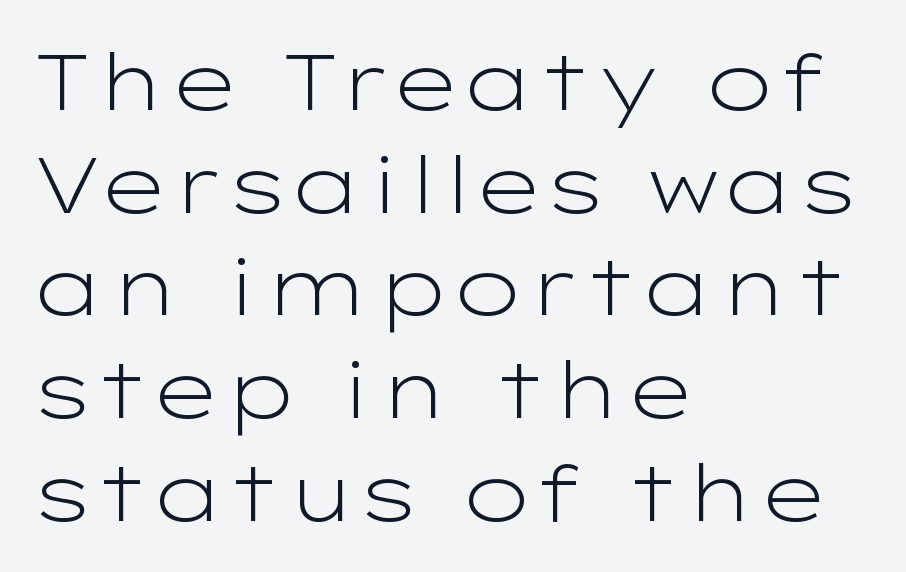
The image shows 79 px light, wide sans-serif type, upright; set left-aligned, normal line spacing (1.3x), normal letter spacing, not underlined; low stroke contrast and a medium x-height.
